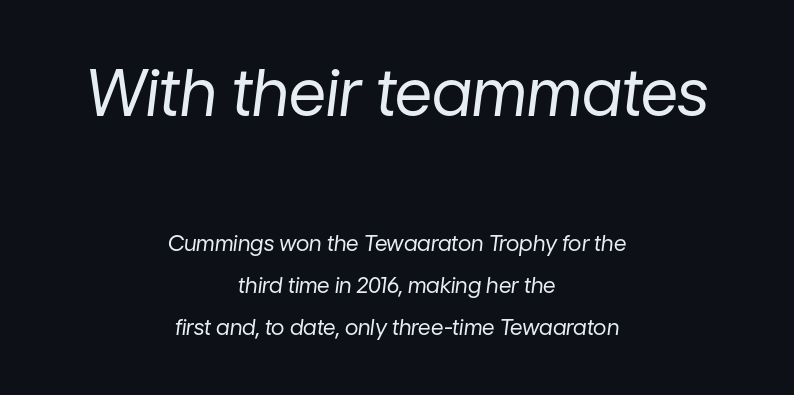
The image shows 65 px regular-weight type, italic (leaning right); set centered, loose line spacing (1.91x), normal letter spacing, not underlined; the first (top) block is 2.95x larger; low stroke contrast and a medium x-height.
